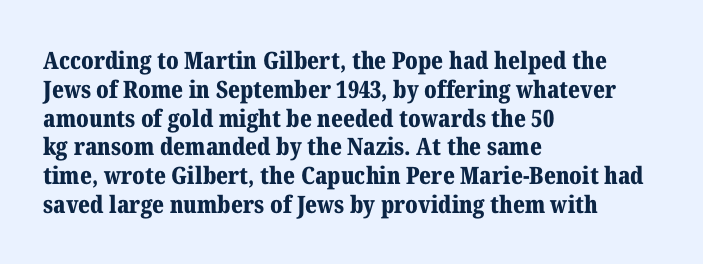
{"italic": "no", "bold": "yes", "underline": "no", "align": "left", "line_spacing_ratio": 1.2, "letter_spacing": "normal", "letter_spacing_em": 0.0, "glyph_px": 24}
